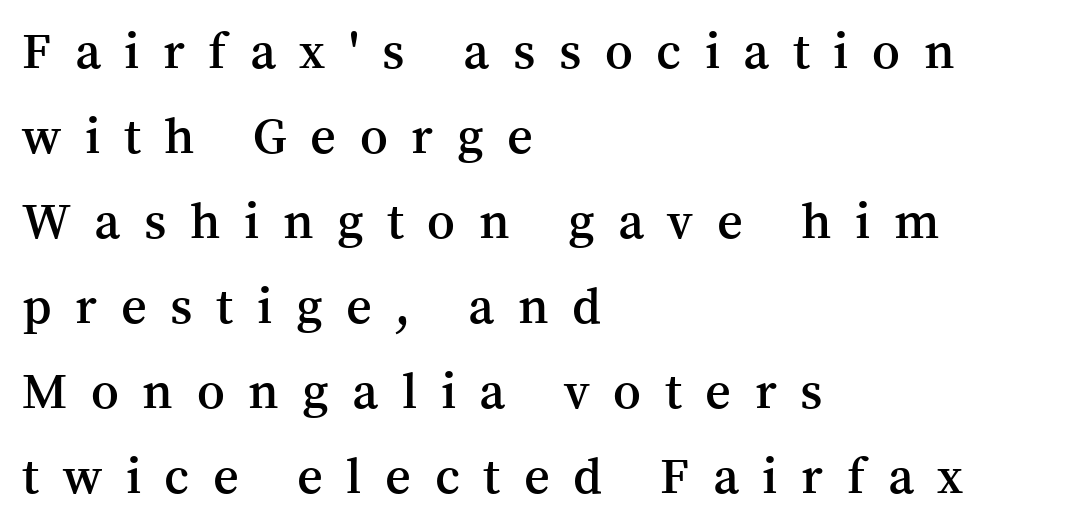
The image shows 50 px semibold serif type, upright; set left-aligned, normal line spacing (1.7x), unusually wide letter spacing (+0.47 em), not underlined; medium stroke contrast and a medium x-height.
